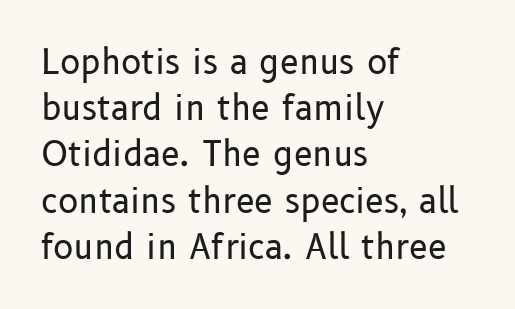
Stems and bowls with no extra thickness — not bold. A normal amount of white space separates one row of letters from the next. These lines are set flush left with a ragged right edge. Note the varied advance widths — an 'i' is clearly narrower than an 'm'. Observe the absence of serifs on each vertical stroke in this sample.
